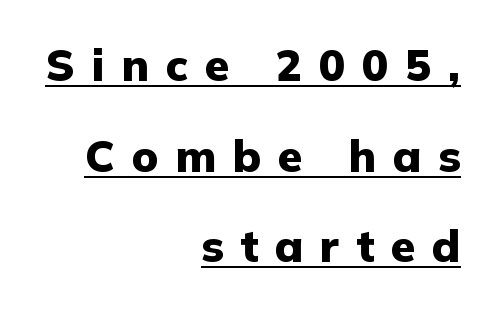
{"serif": "no", "italic": "no", "bold": "yes", "weight": "heavy", "width": "normal", "stroke_contrast": "low", "x_height": "medium", "monospaced": "no", "underline": "yes", "align": "right", "line_spacing": "loose", "line_spacing_ratio": 2.06, "letter_spacing": "wide", "letter_spacing_em": 0.38, "glyph_px": 44}
